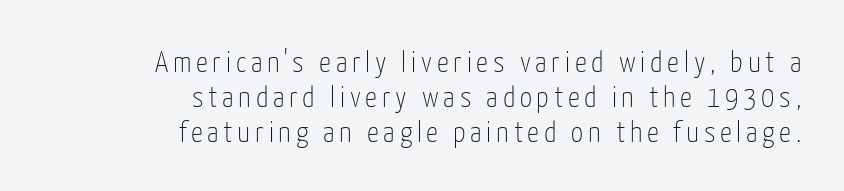
The image shows 30 px thin, condensed sans-serif type, upright; set right-aligned, line spacing 1.16x, not underlined; low stroke contrast and a medium x-height.
